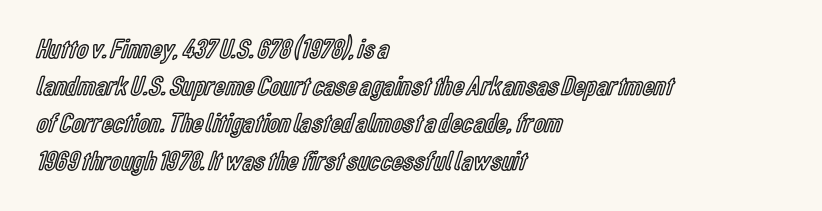
Q: Is the text italic (slanted)? A: Yes.
Q: Is the text underlined? A: No.
Q: How is the paragraph aligned? A: Left-aligned.
Q: Is the spacing between letters normal or unusually wide? A: Normal.
Q: Is the spacing between lines tight, normal or loose? A: Normal.
Q: Width (condensed, normal, or wide)? A: Condensed.
Q: x-height? A: Medium.
Q: Monospaced? A: No.
